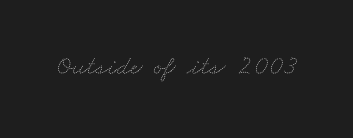
The image shows 27 px text type; set normal letter spacing, not underlined.
